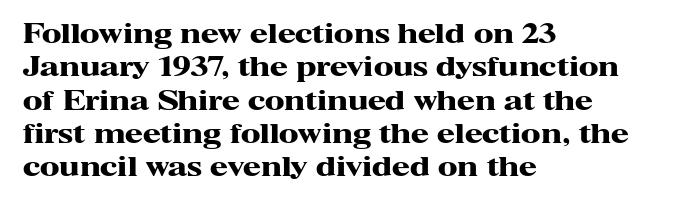
The image shows 26 px bold type, upright; set left-aligned, normal line spacing (1.28x), normal letter spacing, not underlined.
